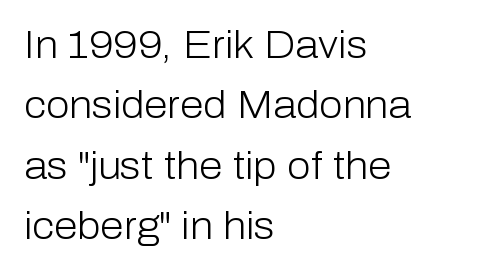
Q: Is the text bold? A: No.
Q: Is the text italic (slanted)? A: No, it is upright.
Q: Is the typeface a serif or a sans-serif typeface? A: Sans-serif.
Q: Is the text underlined? A: No.
Q: How is the paragraph aligned? A: Left-aligned.
Q: Is the spacing between letters normal or unusually wide? A: Normal.
Q: Is the spacing between lines tight, normal or loose? A: Normal.
Q: Width (condensed, normal, or wide)? A: Normal.
Q: Stroke contrast? A: Low.
Q: x-height? A: Medium.
Q: Monospaced? A: No.
